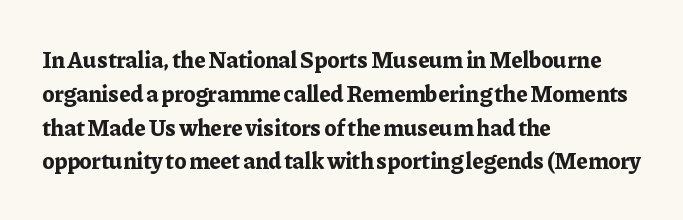
The image shows 23 px bold type, upright; set left-aligned, normal line spacing (1.47x), normal letter spacing, not underlined.
